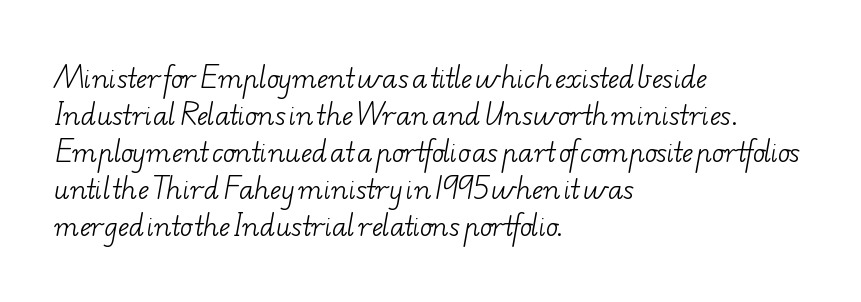
Standard letterfit; no display-style spreading of the glyphs. Stems here are at most as thick as an everyday book face. Lines of text with bare space underneath. This sample is left-justified, so line endings fall wherever the words run out. One glance says typical: line gaps are just what's usual.
